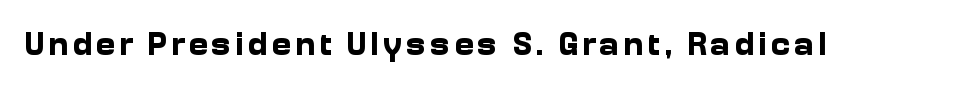
{"serif": "no", "italic": "no", "bold": "yes", "weight": "bold", "width": "normal", "stroke_contrast": "low", "x_height": "medium", "monospaced": "no", "underline": "no", "glyph_px": 33}
